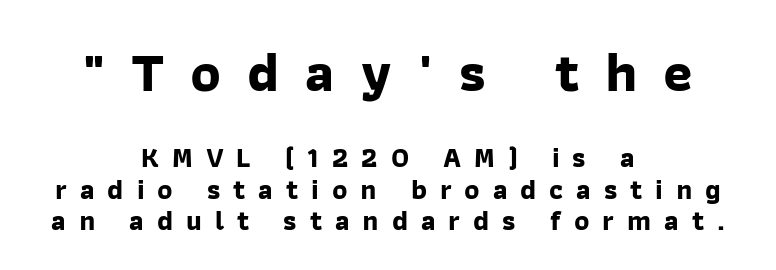
The image shows 56 px bold sans-serif type; set centered, tight line spacing (1.13x), unusually wide letter spacing (+0.46 em), not underlined; the first (top) block is 2.0x larger; low stroke contrast and a medium x-height.
